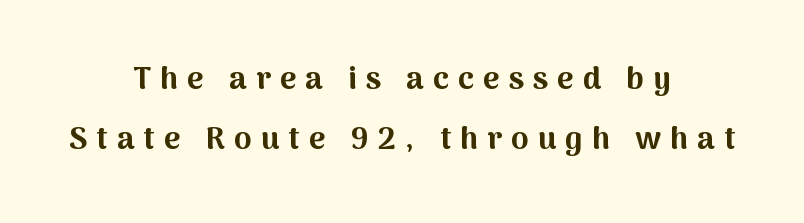
{"serif": "no", "italic": "no", "bold": "yes", "weight": "bold", "width": "normal", "stroke_contrast": "medium", "x_height": "medium", "monospaced": "no", "underline": "no", "align": "center", "line_spacing": "loose", "line_spacing_ratio": 1.95, "letter_spacing": "wide", "letter_spacing_em": 0.3, "glyph_px": 31}
